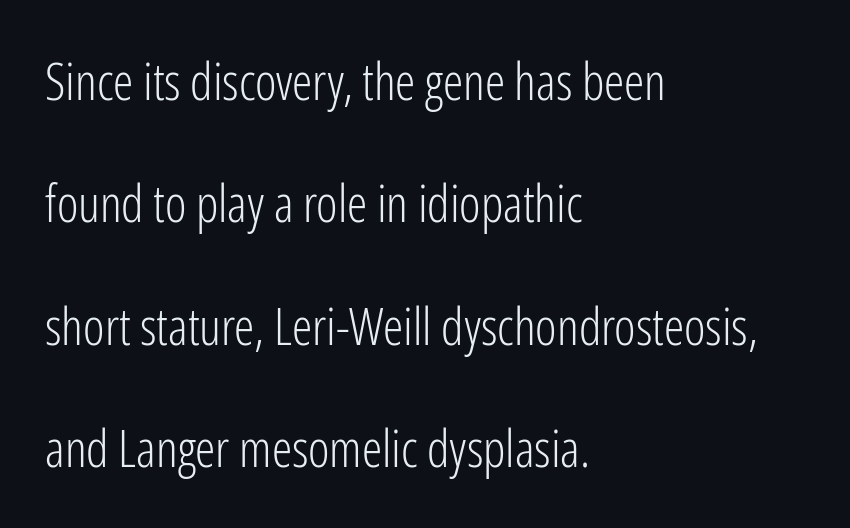
Nothing sits at the stroke ends, so this counts as sans-serif. The letters advance in unequal steps, a hallmark of proportional type. The compositor pushed each line to the left boundary. A quiet, ordinary-to-light weight characterises the typeface.
